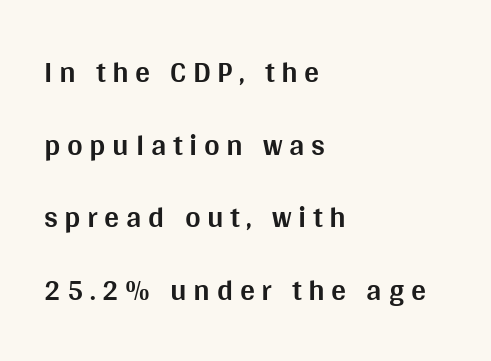
Q: Is the text bold? A: Yes.
Q: Is the text italic (slanted)? A: No, it is upright.
Q: Is the typeface a serif or a sans-serif typeface? A: Sans-serif.
Q: Is the text underlined? A: No.
Q: How is the paragraph aligned? A: Left-aligned.
Q: Is the spacing between letters normal or unusually wide? A: Unusually wide.
Q: Is the spacing between lines tight, normal or loose? A: Loose.
Q: Width (condensed, normal, or wide)? A: Normal.
Q: Stroke contrast? A: Medium.
Q: x-height? A: Large.
Q: Monospaced? A: No.
